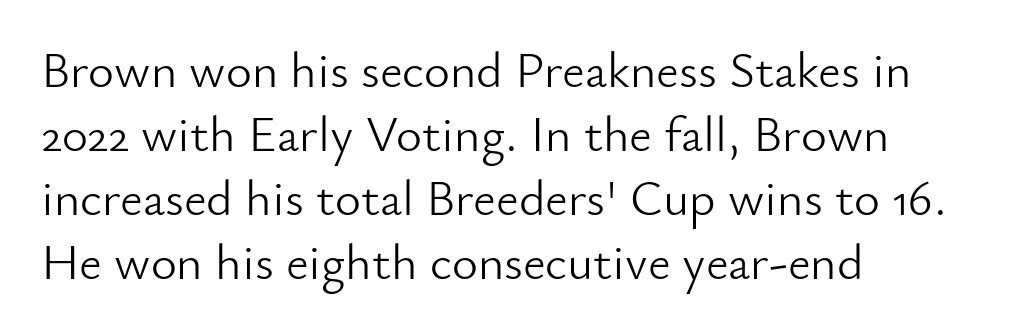
Q: Is the text bold? A: No.
Q: Is the text italic (slanted)? A: No, it is upright.
Q: Is the typeface a serif or a sans-serif typeface? A: Sans-serif.
Q: Is the text underlined? A: No.
Q: How is the paragraph aligned? A: Left-aligned.
Q: Is the spacing between letters normal or unusually wide? A: Normal.
Q: Is the spacing between lines tight, normal or loose? A: Normal.
Q: Width (condensed, normal, or wide)? A: Normal.
Q: Stroke contrast? A: Low.
Q: x-height? A: Small.
Q: Monospaced? A: No.
